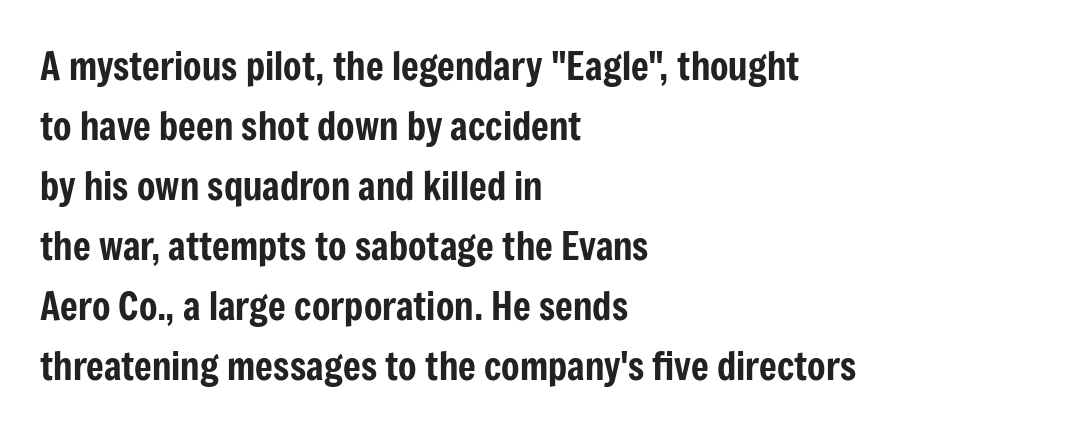
Characters follow at the spacing the type designer built in. Which margin do the lines hug? The left one — the right edge is uneven. Typographically, this falls in the sans-serif category. Designer's note — italics off, roman on. These lines sit exactly where default settings would place them. Beneath every word, the page is bare.
